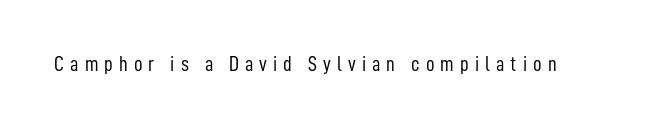
It's the straight-up-and-down kind of type. A typesetter would call this heavily tracked-out type. Heaviness? Minimal to ordinary, like unemphasized prose. Each row of text sits above clean, open space.
